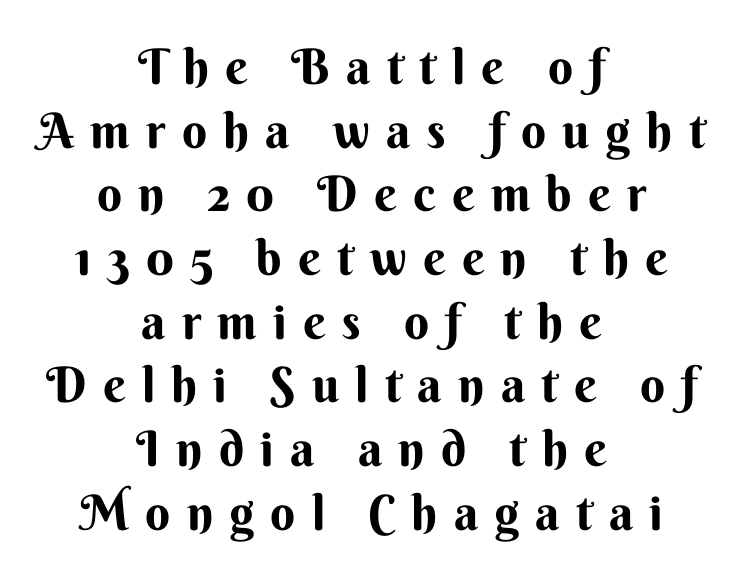
Q: Is the text bold? A: Yes.
Q: Is the text italic (slanted)? A: No, it is upright.
Q: Is the typeface a serif or a sans-serif typeface? A: Sans-serif.
Q: Is the text underlined? A: No.
Q: How is the paragraph aligned? A: Centered.
Q: Is the spacing between letters normal or unusually wide? A: Unusually wide.
Q: Is the spacing between lines tight, normal or loose? A: Normal.
Q: Width (condensed, normal, or wide)? A: Normal.
Q: Stroke contrast? A: Medium.
Q: x-height? A: Small.
Q: Monospaced? A: No.
